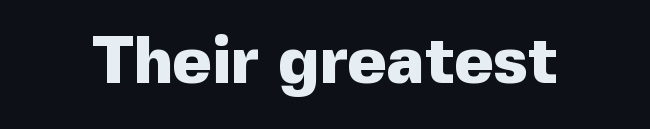
The image shows 67 px heavy sans-serif type, upright; set normal letter spacing, not underlined; a medium x-height.
